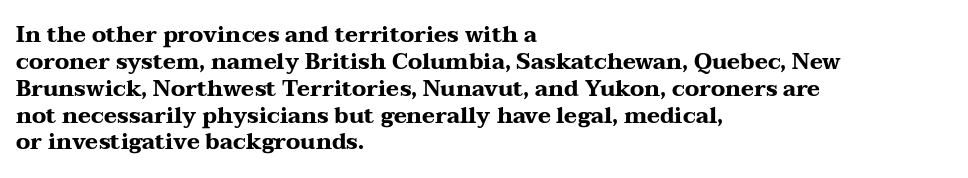
{"italic": "no", "bold": "yes", "underline": "no", "align": "left", "line_spacing_ratio": 1.22, "letter_spacing": "normal", "letter_spacing_em": 0.0, "glyph_px": 22}
